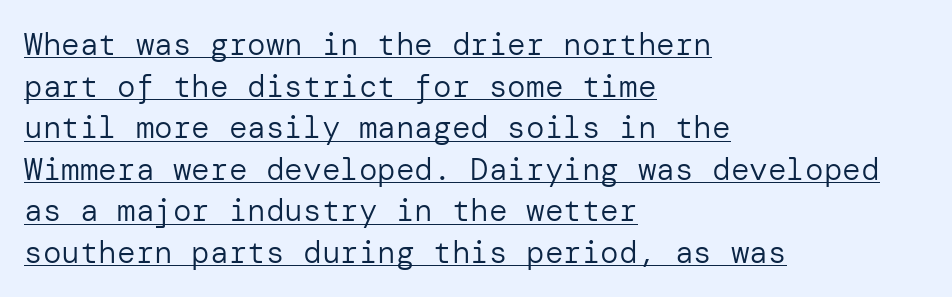
Q: Is the text bold? A: No.
Q: Is the text italic (slanted)? A: No, it is upright.
Q: Is the typeface a serif or a sans-serif typeface? A: Sans-serif.
Q: Is the text underlined? A: Yes.
Q: How is the paragraph aligned? A: Left-aligned.
Q: Is the spacing between letters normal or unusually wide? A: Normal.
Q: Is the spacing between lines tight, normal or loose? A: Normal.
Q: Width (condensed, normal, or wide)? A: Normal.
Q: Stroke contrast? A: Low.
Q: x-height? A: Medium.
